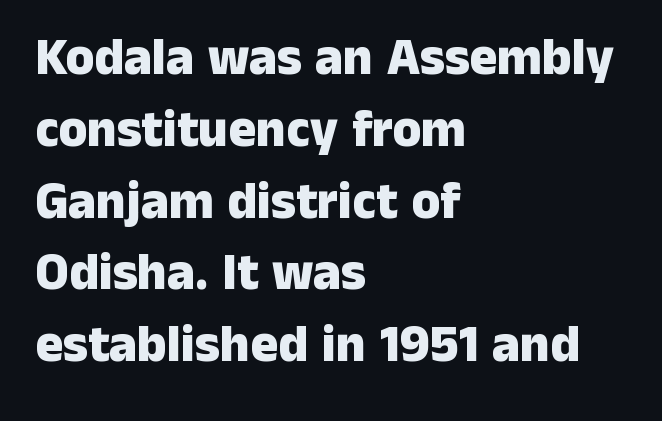
Each letter keeps its own natural width here, so spacing adapts to shape. Every row of glyphs begins at an identical x-position on the left. Regular leading. Here the glyphs are tracked normally, forming tight word shapes. The lettering holds an erect, upright posture throughout. Compared with an ordinary text face, these strokes are far heavier — a full bold.
